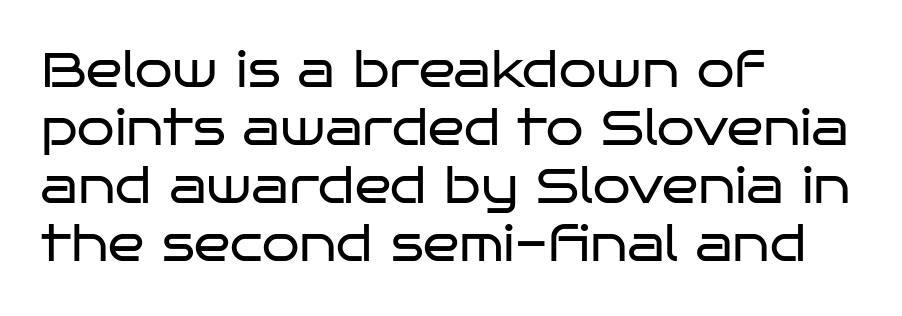
Q: Is the text bold? A: No.
Q: Is the text italic (slanted)? A: No, it is upright.
Q: Is the typeface a serif or a sans-serif typeface? A: Sans-serif.
Q: Is the text underlined? A: No.
Q: How is the paragraph aligned? A: Left-aligned.
Q: Is the spacing between letters normal or unusually wide? A: Normal.
Q: Width (condensed, normal, or wide)? A: Wide.
Q: Stroke contrast? A: Low.
Q: x-height? A: Large.
Q: Monospaced? A: No.
